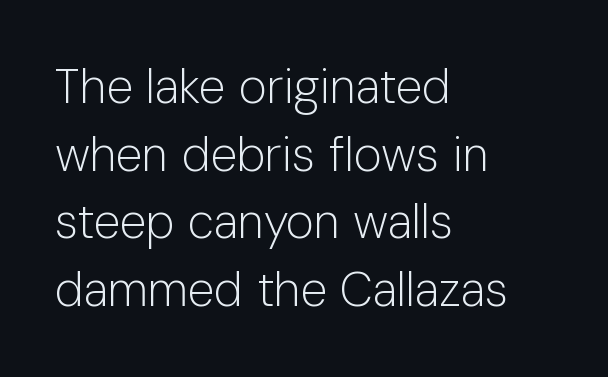
This rendering features lettering with no underline. The letters look calm and open, with moderate or lighter stems. Every stem runs plumb, perpendicular to the baseline. The characters display no serif detailing; their extremities are plain.
